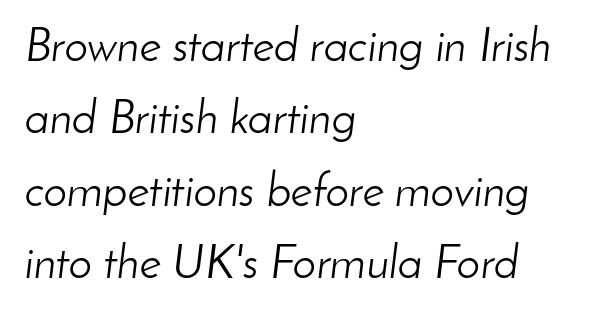
Q: Is the text bold? A: No.
Q: Is the text italic (slanted)? A: Yes, it leans right by about 8 degrees.
Q: Is the text underlined? A: No.
Q: How is the paragraph aligned? A: Left-aligned.
Q: Is the spacing between letters normal or unusually wide? A: Normal.
Q: Is the spacing between lines tight, normal or loose? A: Normal.
Q: Width (condensed, normal, or wide)? A: Normal.
Q: Stroke contrast? A: Low.
Q: x-height? A: Small.
Q: Monospaced? A: No.
